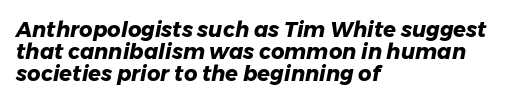
{"italic": "yes", "lean": "right", "slant_degrees": 11, "bold": "yes", "underline": "no", "align": "left", "line_spacing": "tight", "line_spacing_ratio": 1.04, "letter_spacing": "normal", "letter_spacing_em": 0.0, "glyph_px": 21}
